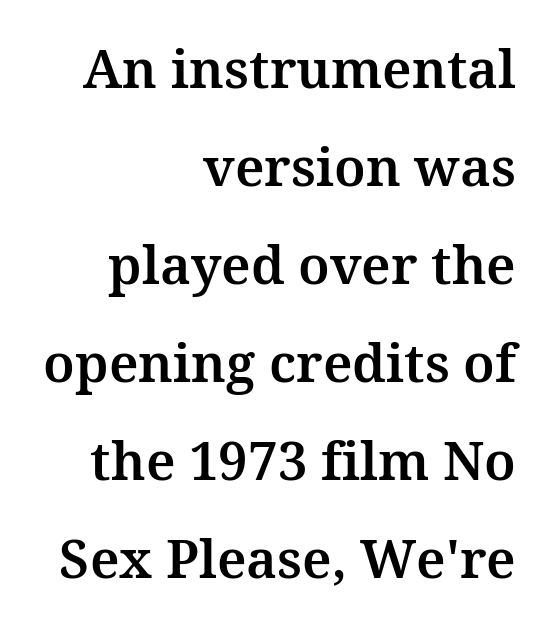
Q: Is the text italic (slanted)? A: No, it is upright.
Q: Is the typeface a serif or a sans-serif typeface? A: Serif.
Q: Is the text underlined? A: No.
Q: How is the paragraph aligned? A: Right-aligned.
Q: Is the spacing between letters normal or unusually wide? A: Normal.
Q: Width (condensed, normal, or wide)? A: Normal.
Q: Stroke contrast? A: Medium.
Q: x-height? A: Medium.
Q: Monospaced? A: No.
